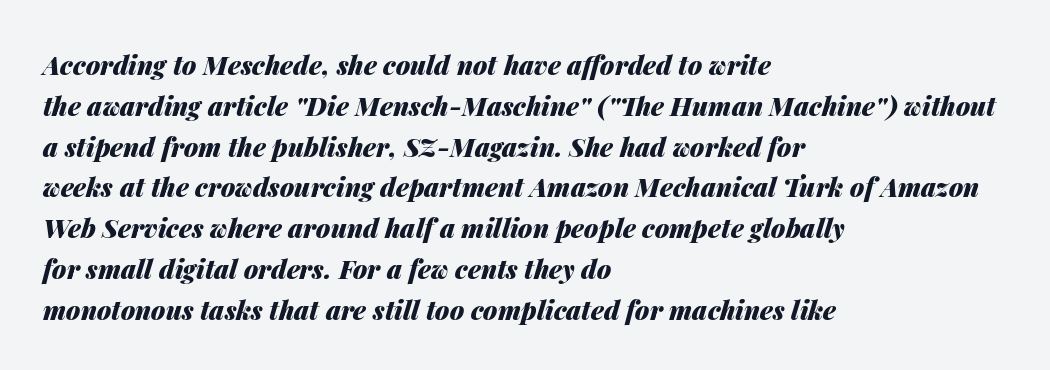
The image shows 26 px bold type, italic (leaning right); set left-aligned, normal line spacing (1.57x), normal letter spacing, not underlined.
